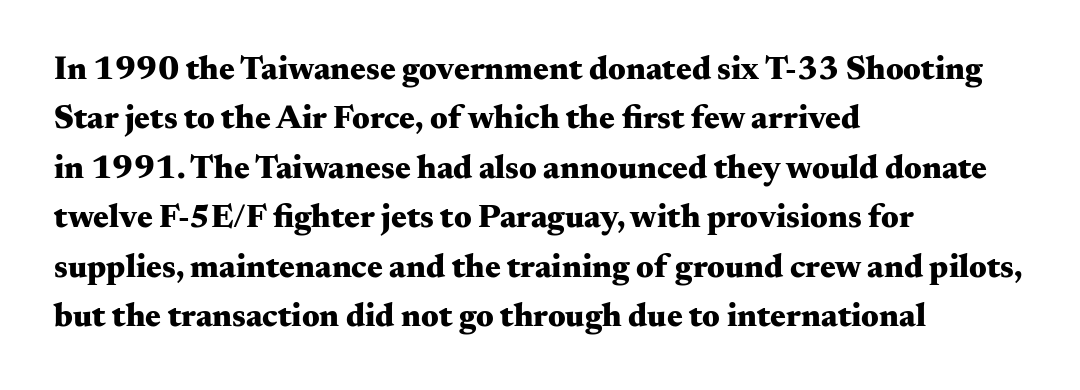
Q: Is the text bold? A: Yes.
Q: Is the text italic (slanted)? A: No, it is upright.
Q: Is the typeface a serif or a sans-serif typeface? A: Serif.
Q: Is the text underlined? A: No.
Q: How is the paragraph aligned? A: Left-aligned.
Q: Is the spacing between letters normal or unusually wide? A: Normal.
Q: Is the spacing between lines tight, normal or loose? A: Normal.
Q: Width (condensed, normal, or wide)? A: Wide.
Q: Stroke contrast? A: Medium.
Q: x-height? A: Small.
Q: Monospaced? A: No.
